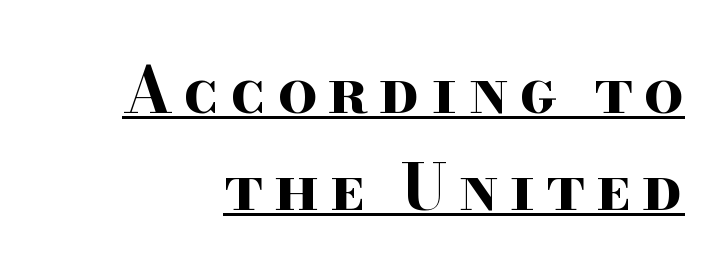
{"serif": "yes", "italic": "no", "bold": "yes", "weight": "bold", "width": "wide", "stroke_contrast": "high", "x_height": "small", "monospaced": "no", "underline": "yes", "line_spacing": "normal", "line_spacing_ratio": 1.54, "glyph_px": 63}
